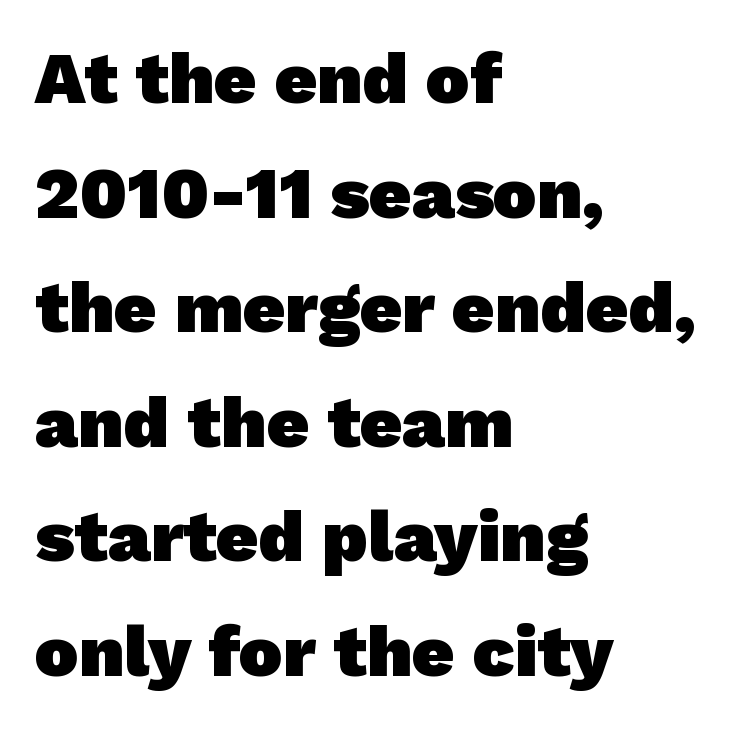
{"serif": "no", "bold": "yes", "weight": "heavy", "width": "normal", "stroke_contrast": "low", "x_height": "medium", "monospaced": "no", "underline": "no", "align": "left", "line_spacing": "normal", "line_spacing_ratio": 1.57, "letter_spacing": "normal", "letter_spacing_em": 0.0, "glyph_px": 73}
